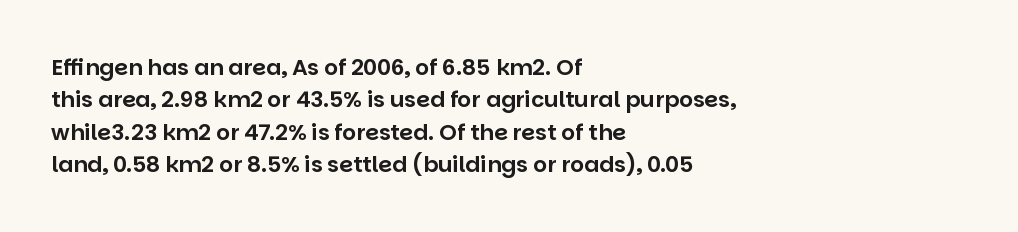
The image shows 22 px text type, upright; set left-aligned, normal line spacing (1.47x), normal letter spacing, not underlined.
